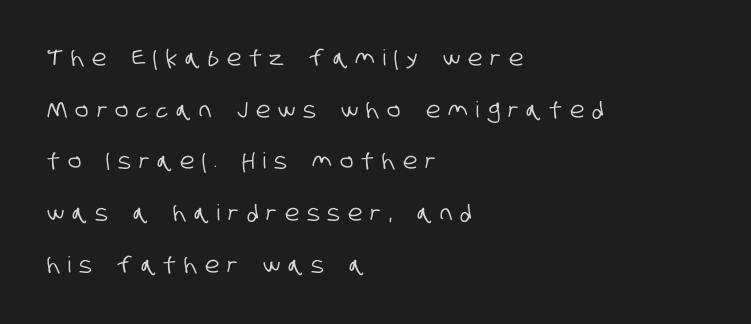
The image shows 22 px text type; set left-aligned, loose line spacing (2.35x), unusually wide letter spacing (+0.37 em), not underlined.
